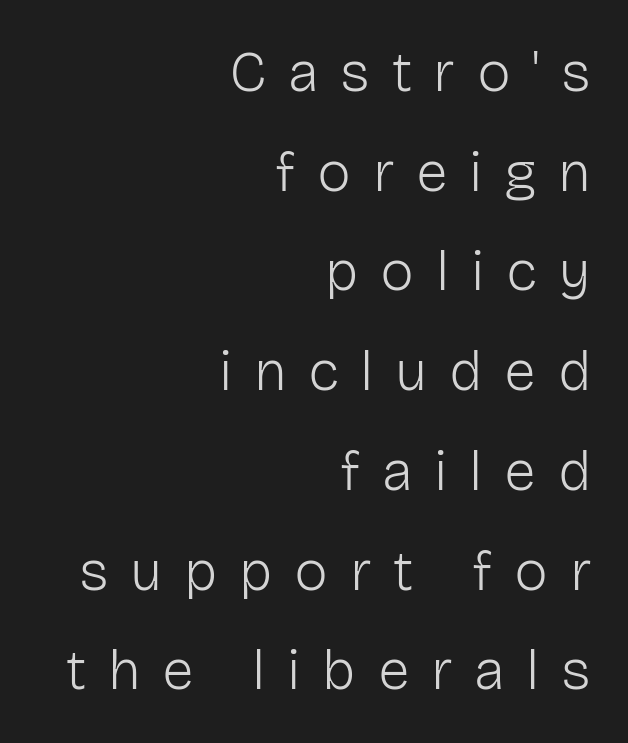
{"serif": "no", "italic": "no", "bold": "no", "weight": "light", "width": "normal", "stroke_contrast": "low", "x_height": "medium", "monospaced": "no", "underline": "no", "align": "right", "line_spacing_ratio": 1.75, "letter_spacing": "wide", "letter_spacing_em": 0.38, "glyph_px": 57}
